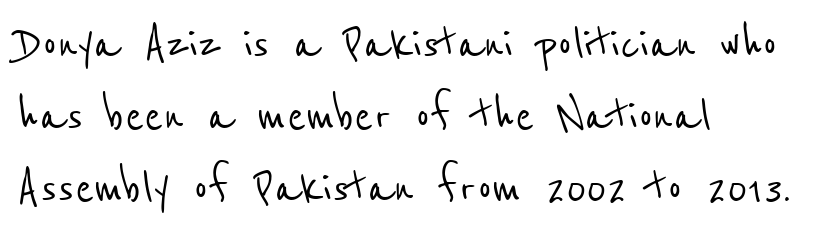
The image shows 56 px condensed sans-serif type; set left-aligned, normal line spacing (1.29x), normal letter spacing, not underlined; low stroke contrast and a medium x-height.
